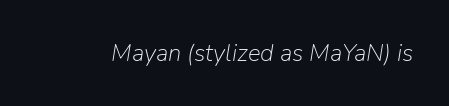
The image shows 24 px text type, italic (leaning right); set normal letter spacing, not underlined.
